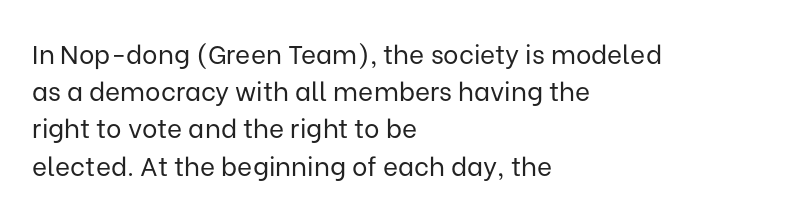
Q: Is the text bold? A: No.
Q: Is the text italic (slanted)? A: No, it is upright.
Q: Is the text underlined? A: No.
Q: How is the paragraph aligned? A: Left-aligned.
Q: Is the spacing between letters normal or unusually wide? A: Normal.
Q: Is the spacing between lines tight, normal or loose? A: Normal.
